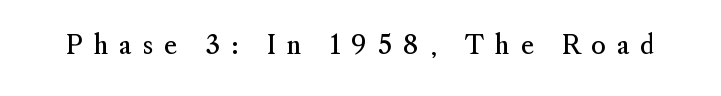
Q: Is the text bold? A: No.
Q: Is the text italic (slanted)? A: No, it is upright.
Q: Is the text underlined? A: No.
Q: Is the spacing between letters normal or unusually wide? A: Unusually wide.
